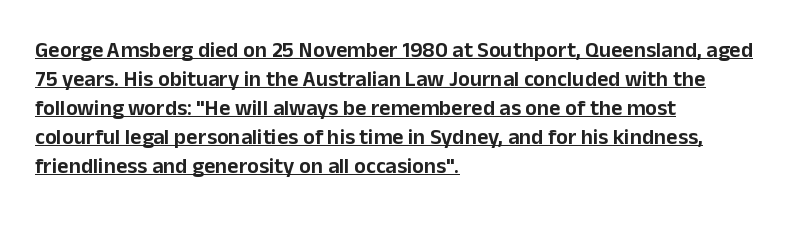
Q: Is the text italic (slanted)? A: No, it is upright.
Q: Is the text underlined? A: Yes.
Q: How is the paragraph aligned? A: Left-aligned.
Q: Is the spacing between letters normal or unusually wide? A: Normal.
Q: Is the spacing between lines tight, normal or loose? A: Normal.
